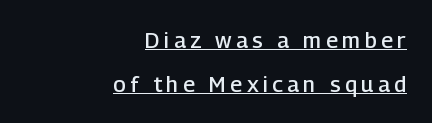
Q: Is the text bold? A: Semi-bold.
Q: Is the text italic (slanted)? A: No, it is upright.
Q: Is the text underlined? A: Yes.
Q: How is the paragraph aligned? A: Right-aligned.
Q: Is the spacing between letters normal or unusually wide? A: Unusually wide.
Q: Is the spacing between lines tight, normal or loose? A: Loose.
